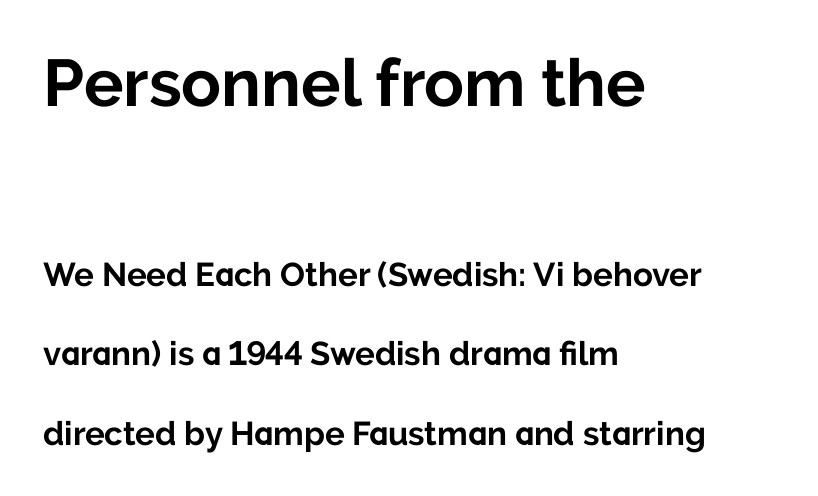
{"serif": "no", "italic": "no", "bold": "yes", "weight": "bold", "width": "normal", "stroke_contrast": "low", "x_height": "medium", "monospaced": "no", "underline": "no", "align": "left", "line_spacing": "loose", "line_spacing_ratio": 2.4, "letter_spacing": "normal", "letter_spacing_em": 0.0, "larger_block": "first", "size_ratio": 2.0, "glyph_px": 66}
